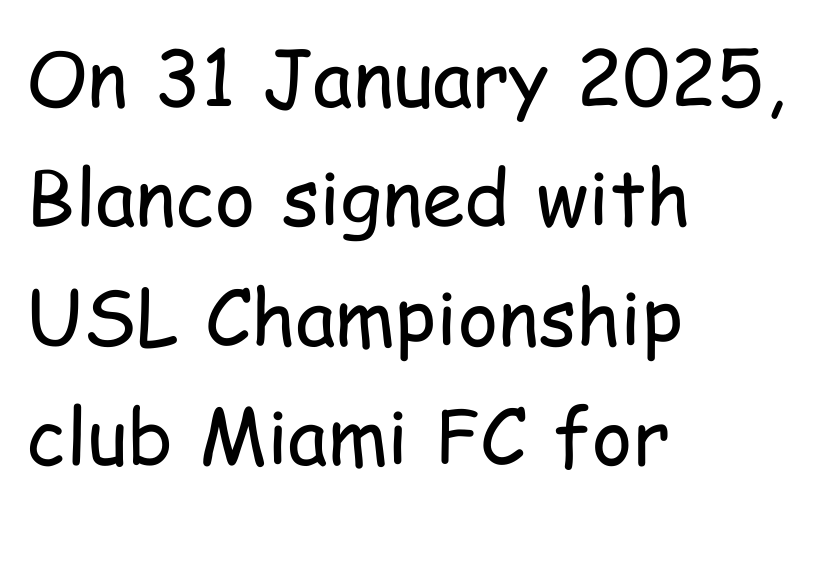
Looks like regular typesetting: each glyph gets only the width it needs. These lines keep a tight, regular rhythm from letter to letter. Classification — sans serif. Does the copy run flush right? No — it runs flush left.
